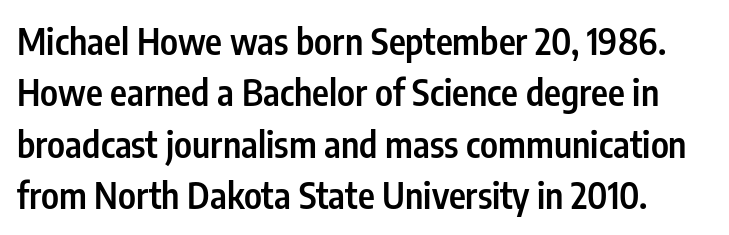
The image shows 36 px semibold, condensed sans-serif type, upright; set normal line spacing (1.43x), normal letter spacing, not underlined; low stroke contrast and a medium x-height.
